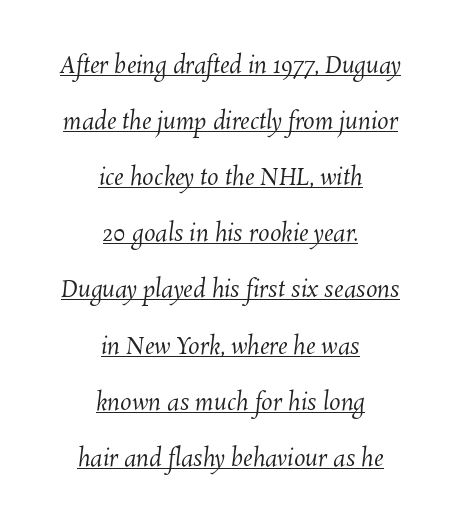
The image shows 23 px text type; set centered, loose line spacing (2.44x), normal letter spacing, underlined.
